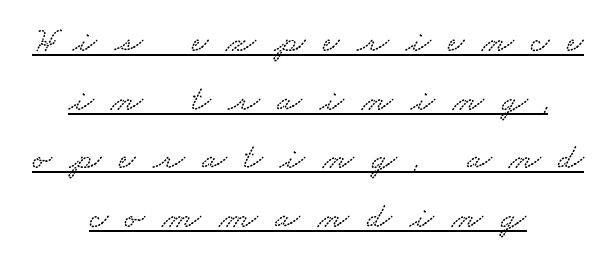
{"width": "wide", "stroke_contrast": "low", "x_height": "small", "monospaced": "no", "underline": "yes", "align": "center", "line_spacing": "normal", "line_spacing_ratio": 1.63, "letter_spacing": "wide", "letter_spacing_em": 0.49, "glyph_px": 36}
